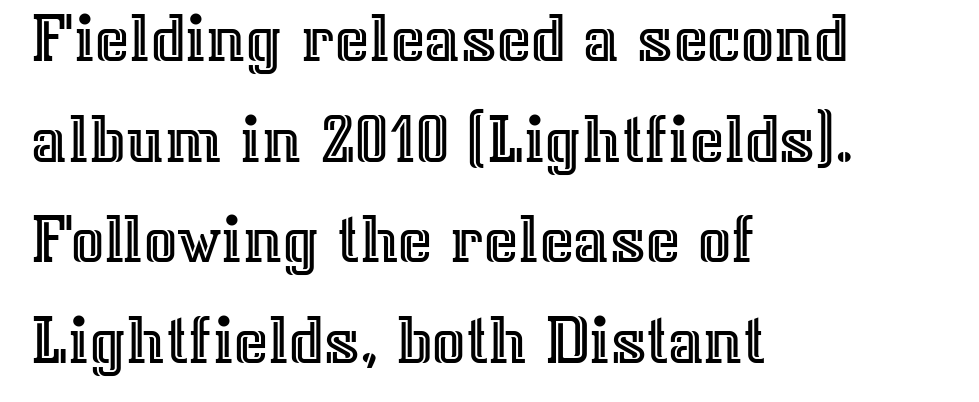
Q: Is the text italic (slanted)? A: No, it is upright.
Q: Is the text underlined? A: No.
Q: How is the paragraph aligned? A: Left-aligned.
Q: Is the spacing between letters normal or unusually wide? A: Normal.
Q: Is the spacing between lines tight, normal or loose? A: Normal.
Q: Width (condensed, normal, or wide)? A: Normal.
Q: x-height? A: Medium.
Q: Monospaced? A: No.
